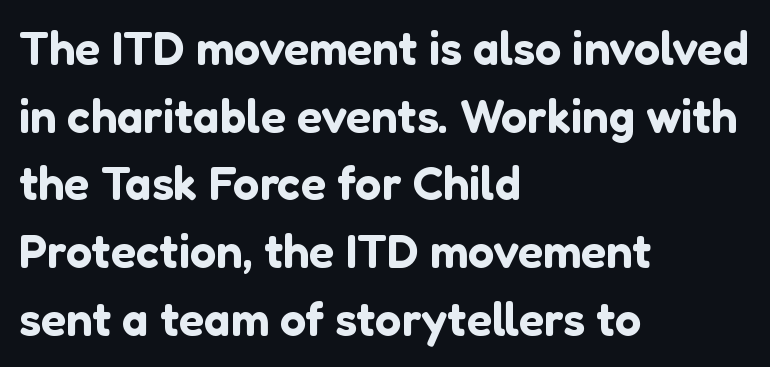
Tracking value appears to be zero — textbook default spacing. Rows of type keep a routine distance in the vertical direction. The passage shown is typed in a proportional face where columns would drift. Beneath every word, the page is bare. Left-aligned paragraph, ragged on the right.
